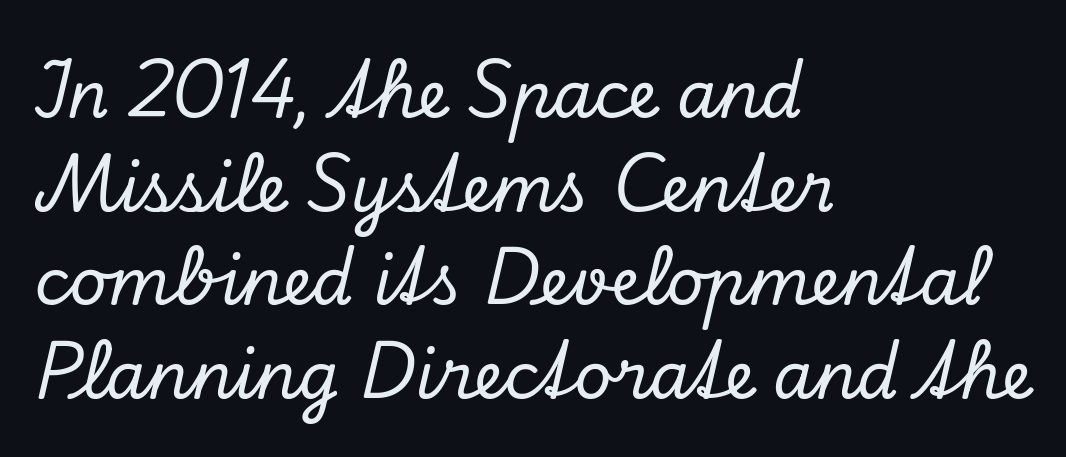
The text block is weighted toward the left margin, trailing off unevenly rightward. You can tell it's italic because the verticals aren't actually vertical. The space beneath each line is pristine and unruled. Each letter keeps its own natural width here, so spacing adapts to shape. A typesetter would call this leading conventional body-copy spacing. Check where the strokes stop: tiny serifs finish them off.
